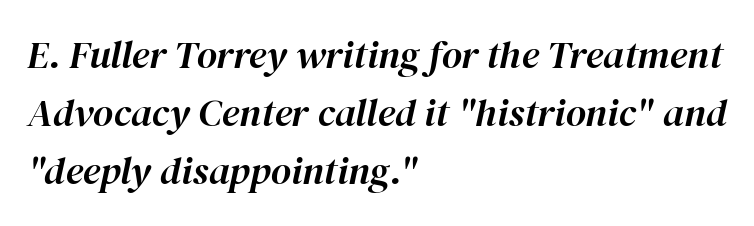
Horizontal alignment here is leftward, the default for most running prose. Slant detected: the letters are inclined. How are the letters spaced? Ordinarily, with no added tracking. Varying glyph widths throughout — classic text-font behaviour. Reading down the column, the eye jumps a familiar distance to each next line. Descenders are the only things crossing below the line.
